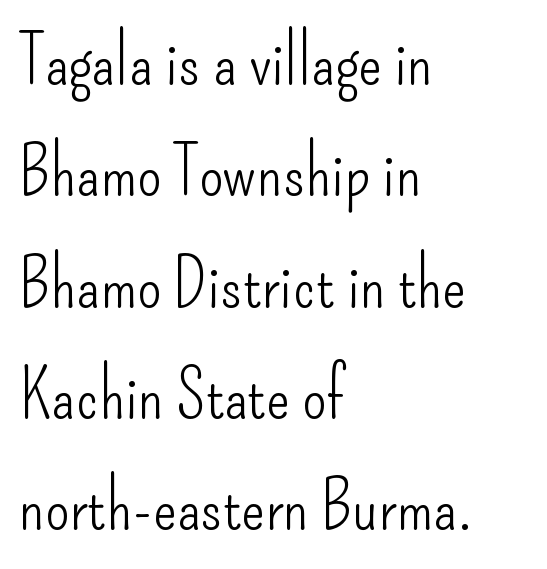
The space directly below the letters is spotless. This sample uses an upright cut, with every glyph sitting square on the baseline. Each new line begins a customary step beneath the previous one. Typographically, this falls in the sans-serif category. This is not heavy type; no bold has been used. Observe the ordinary spacing: letters are neighbours, not strangers.
